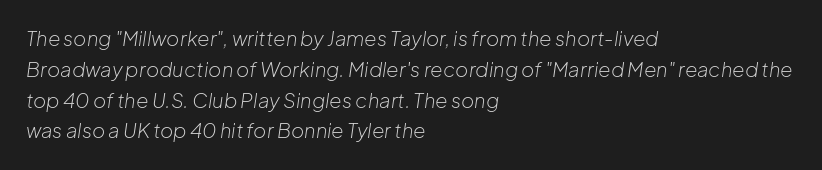
The image shows 20 px text type, italic (leaning right); set left-aligned, normal line spacing (1.54x), normal letter spacing, not underlined.
